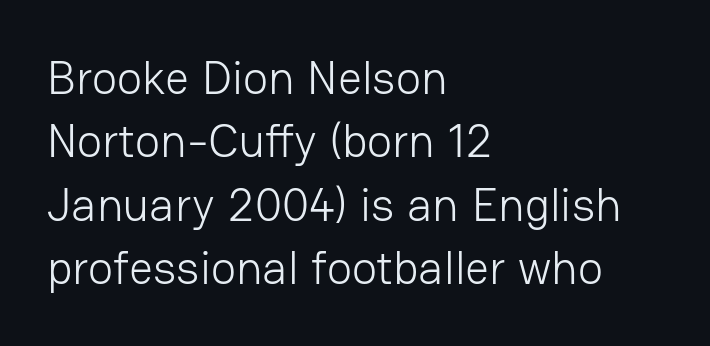
Is there much room between lines? A standard amount, neither cramped nor airy. Do the letters lean? They stand straight. This rendering leaves character spacing at its baseline value. Descenders hang freely into open space. The characters display no serif detailing; their extremities are plain.
